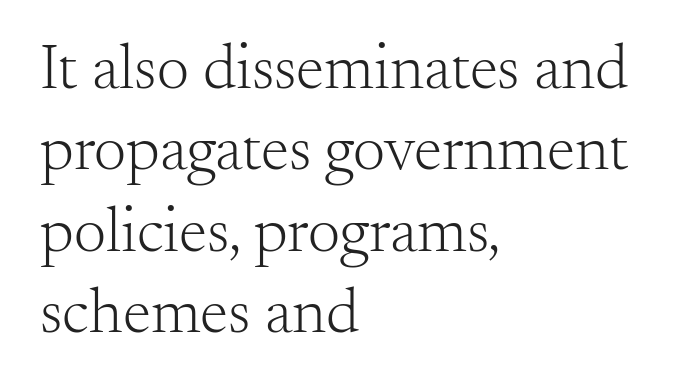
{"serif": "yes", "italic": "no", "bold": "no", "weight": "light", "width": "normal", "stroke_contrast": "medium", "x_height": "small", "monospaced": "no", "underline": "no", "align": "left", "line_spacing": "normal", "line_spacing_ratio": 1.27, "letter_spacing": "normal", "letter_spacing_em": 0.0, "glyph_px": 64}
